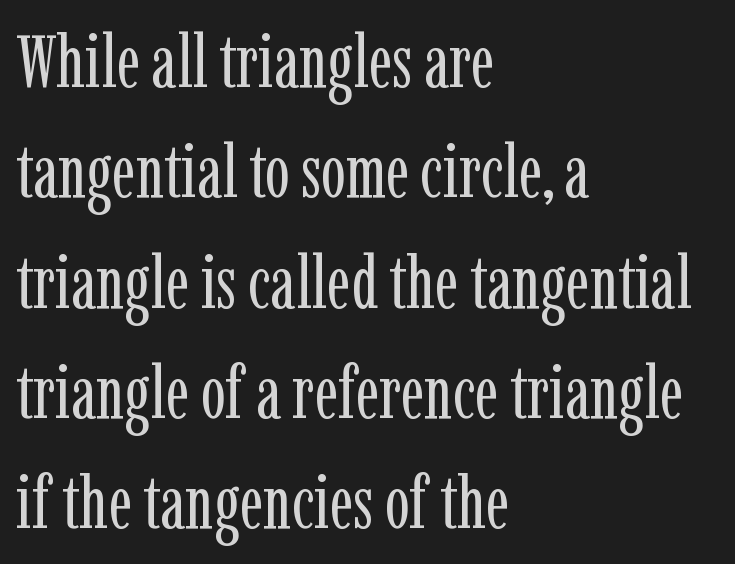
Q: Is the text bold? A: No.
Q: Is the text italic (slanted)? A: No, it is upright.
Q: Is the typeface a serif or a sans-serif typeface? A: Serif.
Q: Is the text underlined? A: No.
Q: How is the paragraph aligned? A: Left-aligned.
Q: Is the spacing between letters normal or unusually wide? A: Normal.
Q: Is the spacing between lines tight, normal or loose? A: Normal.
Q: Width (condensed, normal, or wide)? A: Condensed.
Q: Stroke contrast? A: Low.
Q: x-height? A: Medium.
Q: Monospaced? A: No.
